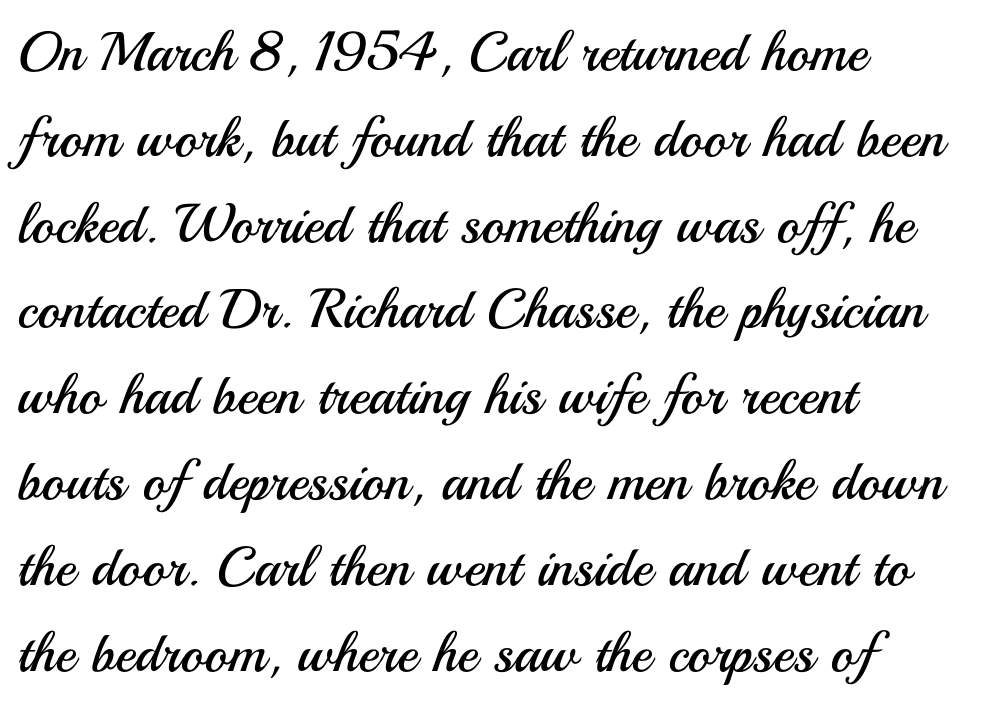
Q: Is the text bold? A: No.
Q: Is the text italic (slanted)? A: Yes.
Q: Is the typeface a serif or a sans-serif typeface? A: Sans-serif.
Q: Is the text underlined? A: No.
Q: How is the paragraph aligned? A: Left-aligned.
Q: Is the spacing between letters normal or unusually wide? A: Normal.
Q: Is the spacing between lines tight, normal or loose? A: Normal.
Q: Width (condensed, normal, or wide)? A: Normal.
Q: Stroke contrast? A: Medium.
Q: x-height? A: Small.
Q: Monospaced? A: No.
